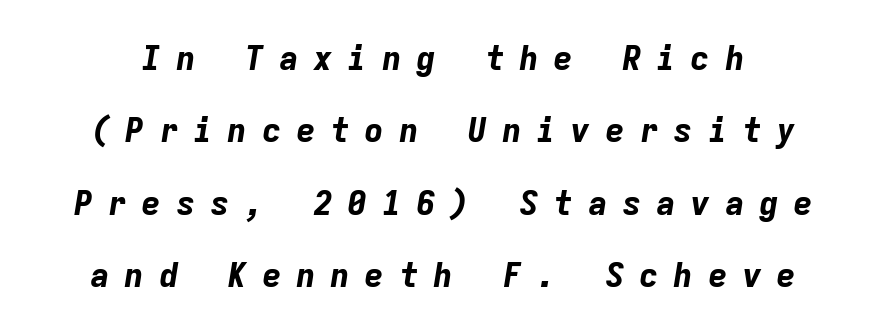
The image shows 33 px bold type, italic (leaning right), monospaced; set loose line spacing (2.19x), unusually wide letter spacing (+0.44 em), not underlined; low stroke contrast and a medium x-height.
